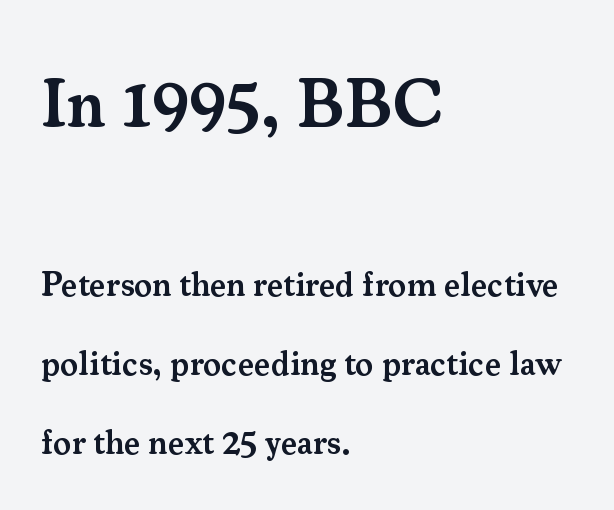
In terms of letterform style, serifs are clearly present. Size hierarchy here favors the leading block over the trailing one. The strip under each line holds only bare page. On the weight axis this lands at semibold, roughly 600. Vertical spacing — loose.
